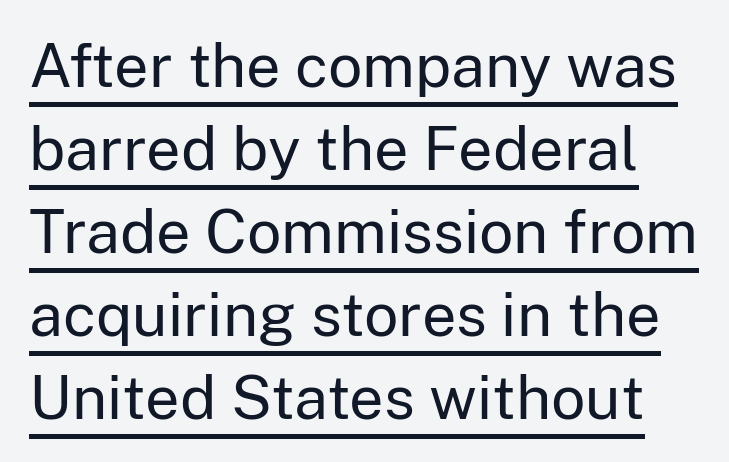
You can tell it's not italic because the verticals are truly vertical. A rule runs beneath these lines of type. A sans-serif font was chosen for this passage. A typesetter would call this leading conventional body-copy spacing. The rendering uses natural spacing where letterforms have individual widths. Counters stay open thanks to moderate or lighter strokes.
